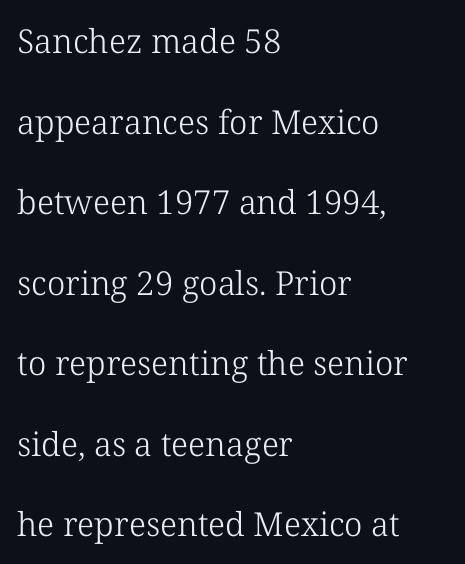
Spacing between characters is what you'd get straight out of the box. Glance below the letters and you will spot only blank space. Widely set lines give the paragraph a tall, airy silhouette. Character widths vary here, with narrow letters taking less room than wide ones.
